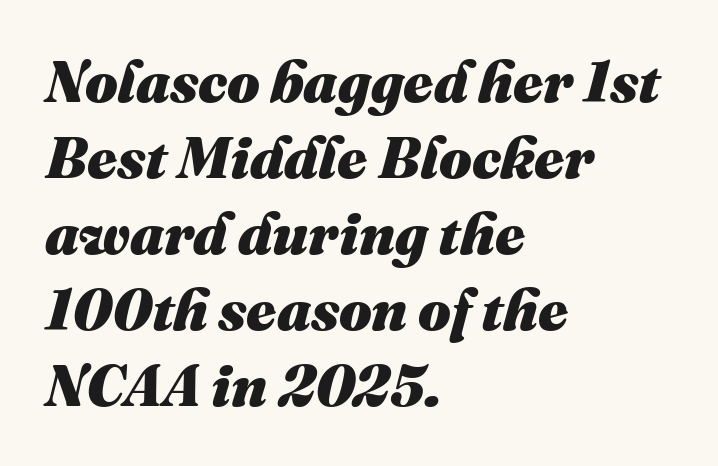
Q: Is the text bold? A: Yes.
Q: Is the text italic (slanted)? A: Yes, it leans right by about 16 degrees.
Q: Is the text underlined? A: No.
Q: How is the paragraph aligned? A: Left-aligned.
Q: Is the spacing between letters normal or unusually wide? A: Normal.
Q: Is the spacing between lines tight, normal or loose? A: Normal.
Q: Width (condensed, normal, or wide)? A: Normal.
Q: Stroke contrast? A: Medium.
Q: x-height? A: Medium.
Q: Monospaced? A: No.
